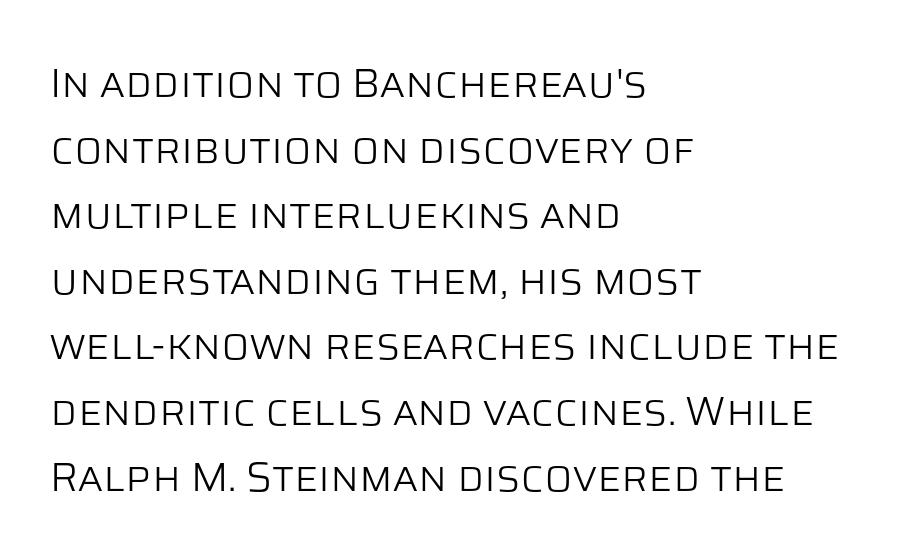
The foot of each line stays bare and open. No extra ink here — the face is not bold. Leading: standard. Varying glyph widths throughout — classic text-font behaviour. Short note: letters normally spaced. The typeface chosen for these lines omits serifs.
